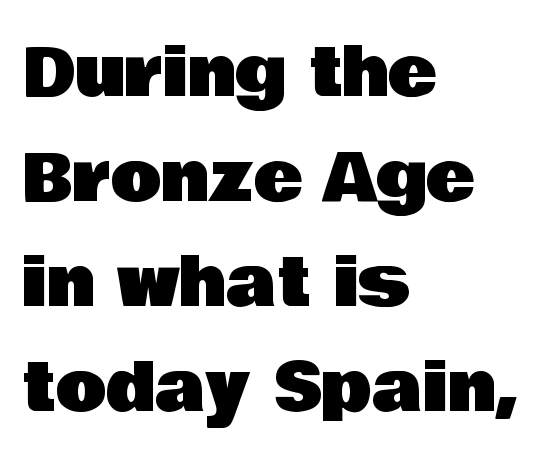
Reading down the block, your eye returns to a fixed left position each line. Short note: letters normally spaced. Lines of text with bare space underneath. Does the type have serifs? No, each stem ends abruptly. Posture: upright roman. Each letter keeps its own natural width here, so spacing adapts to shape.
